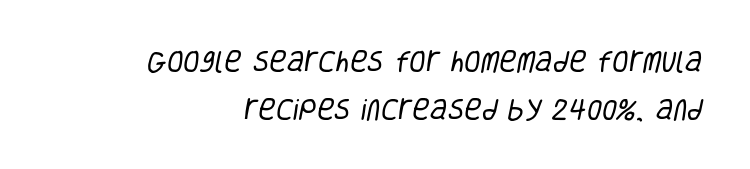
Q: Is the text bold? A: No.
Q: Is the text underlined? A: No.
Q: Is the spacing between letters normal or unusually wide? A: Normal.
Q: Is the spacing between lines tight, normal or loose? A: Loose.
